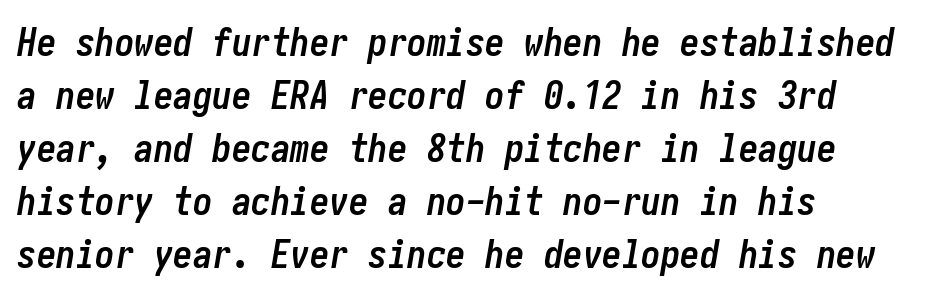
{"italic": "yes", "lean": "right", "slant_degrees": 10, "bold": "yes", "weight": "semibold", "width": "condensed", "stroke_contrast": "low", "x_height": "medium", "underline": "no", "align": "left", "line_spacing": "normal", "line_spacing_ratio": 1.36, "letter_spacing": "normal", "letter_spacing_em": 0.0, "glyph_px": 39}
